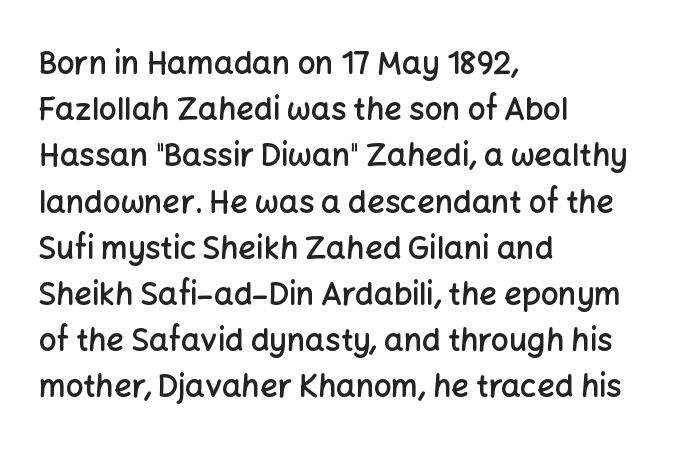
Q: Is the text bold? A: Semi-bold.
Q: Is the text italic (slanted)? A: No, it is upright.
Q: Is the typeface a serif or a sans-serif typeface? A: Sans-serif.
Q: Is the text underlined? A: No.
Q: How is the paragraph aligned? A: Left-aligned.
Q: Is the spacing between letters normal or unusually wide? A: Normal.
Q: Is the spacing between lines tight, normal or loose? A: Normal.
Q: Width (condensed, normal, or wide)? A: Normal.
Q: Stroke contrast? A: Low.
Q: x-height? A: Medium.
Q: Monospaced? A: No.
